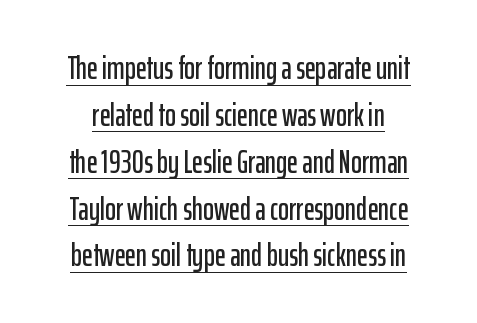
The image shows 33 px condensed sans-serif type, upright; set centered, normal line spacing (1.42x), normal letter spacing, underlined; low stroke contrast and a medium x-height.
